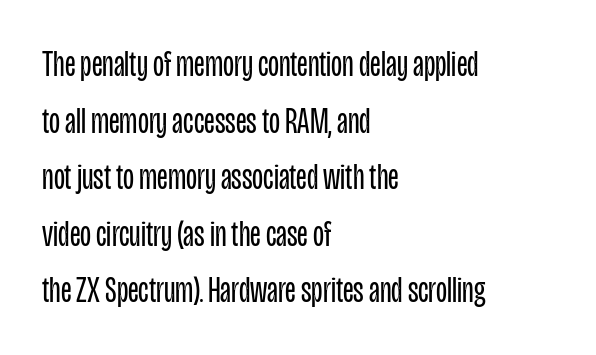
No chunkiness to these letters — they're not bold. These lines are rendered in a variable-pitch font. The passage is arranged the way most books set body copy — flush left. The text was rendered using a sans face with plain stroke endings. The vertical gap from one line to the next is medium. The lettering stays uniformly vertical, giving the passage a roman look.
